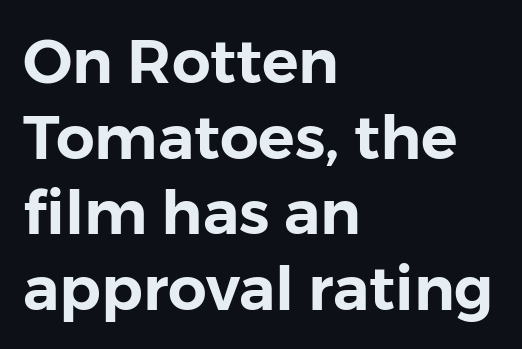
The image shows 61 px sans-serif type, upright; set left-aligned, line spacing 1.24x, normal letter spacing, not underlined; low stroke contrast and a medium x-height.
